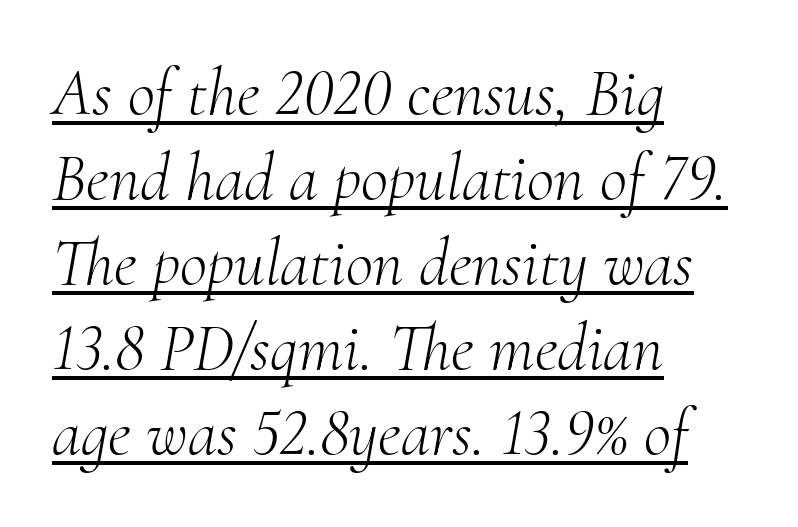
{"serif": "yes", "italic": "yes", "lean": "right", "slant_degrees": 10, "bold": "no", "weight": "light", "width": "normal", "stroke_contrast": "medium", "x_height": "small", "monospaced": "no", "underline": "yes", "align": "left", "line_spacing": "normal", "line_spacing_ratio": 1.27, "letter_spacing": "normal", "letter_spacing_em": 0.0, "glyph_px": 67}
